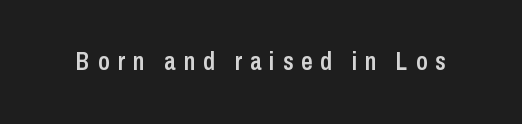
{"italic": "no", "bold": "semi", "underline": "no", "letter_spacing": "wide", "letter_spacing_em": 0.32, "glyph_px": 25}
